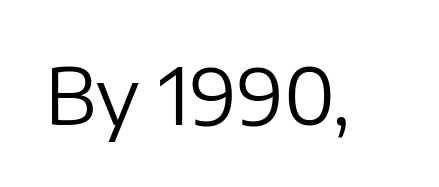
{"serif": "no", "italic": "no", "bold": "no", "weight": "regular", "width": "normal", "stroke_contrast": "low", "x_height": "medium", "monospaced": "no", "underline": "no", "letter_spacing": "normal", "letter_spacing_em": 0.0, "glyph_px": 77}
